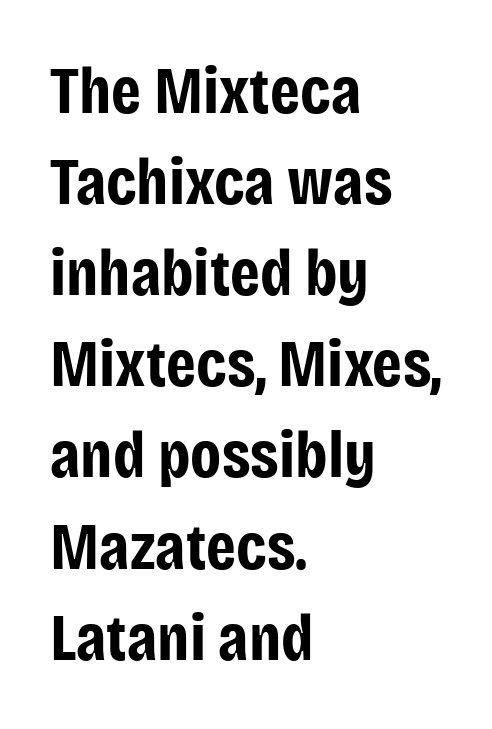
{"serif": "no", "italic": "no", "bold": "yes", "weight": "bold", "width": "condensed", "stroke_contrast": "low", "x_height": "large", "monospaced": "no", "underline": "no", "align": "left", "line_spacing": "normal", "line_spacing_ratio": 1.36, "letter_spacing": "normal", "letter_spacing_em": 0.0, "glyph_px": 67}
